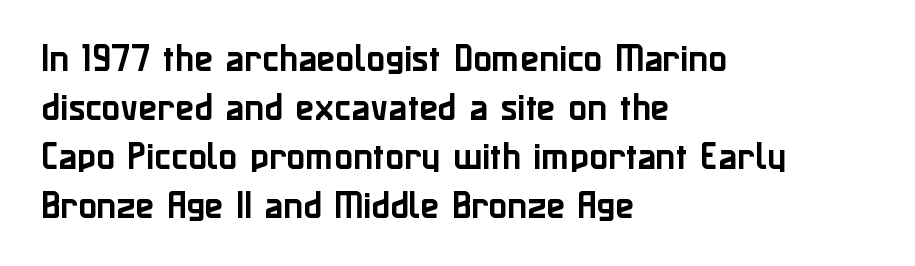
In CSS terms this would be text-align: left. The block of text has a typical density, with ordinary space between rows. No feet cap the strokes, marking this as sans-serif type. Varying glyph widths throughout — classic text-font behaviour. Underlining? Definitely not there. The type is set solid horizontally, with unmodified tracking.
